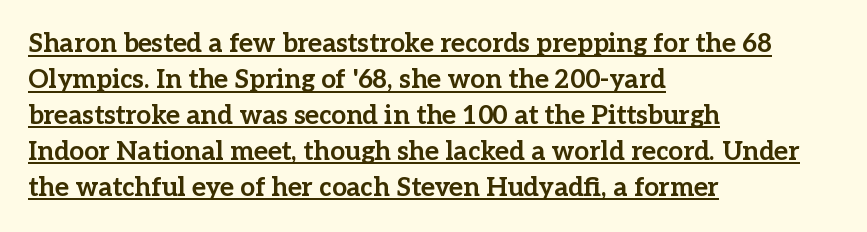
The image shows 26 px bold type, upright; set left-aligned, normal line spacing (1.38x), normal letter spacing, underlined.
